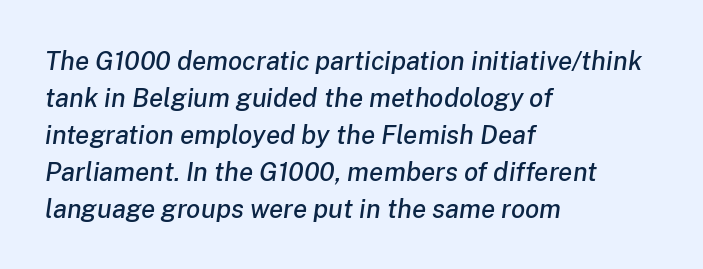
Rendered with sloped, italic letterforms. If you drew a ruler down the left edge, every line would touch it. The rendering uses a moderate line-height, typical for paragraphs. The area under the type is left untouched.
